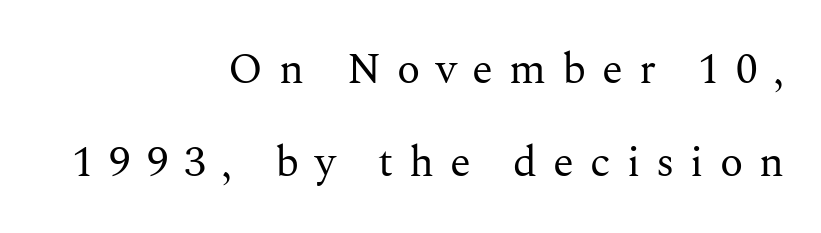
{"serif": "yes", "italic": "no", "bold": "no", "weight": "regular", "width": "normal", "stroke_contrast": "medium", "x_height": "medium", "monospaced": "no", "underline": "no", "align": "right", "line_spacing": "loose", "line_spacing_ratio": 2.16, "letter_spacing": "wide", "letter_spacing_em": 0.37, "glyph_px": 43}
